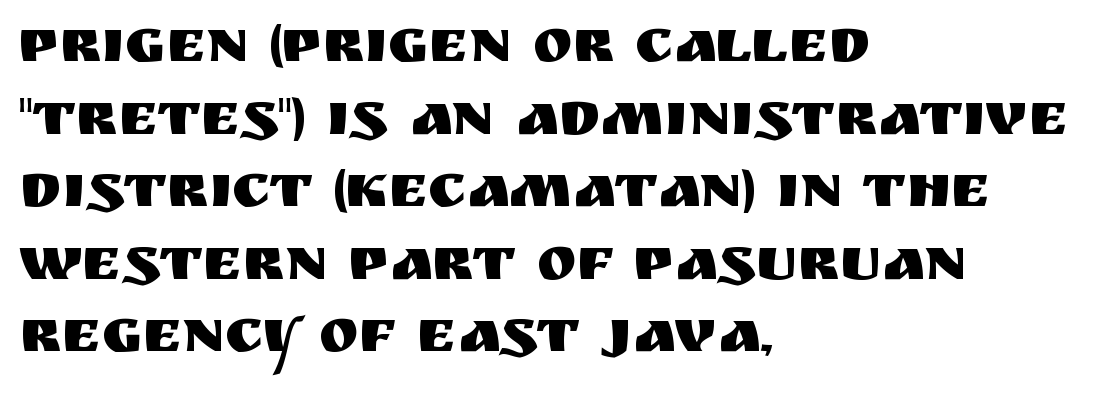
The image shows 60 px sans-serif type, upright; set left-aligned, line spacing 1.21x, normal letter spacing, not underlined; medium stroke contrast and a large x-height.
